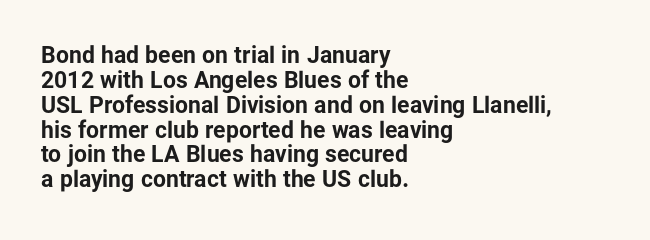
The image shows 23 px bold type, upright; set left-aligned, tight line spacing (1.08x), normal letter spacing, not underlined.
